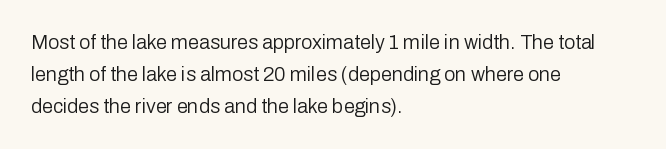
{"italic": "no", "bold": "no", "underline": "no", "align": "left", "line_spacing": "normal", "line_spacing_ratio": 1.59, "letter_spacing": "normal", "letter_spacing_em": 0.0, "glyph_px": 20}
